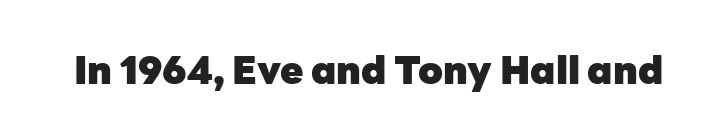
Here the designer chose a conventional face with non-uniform glyph widths. No word sits above an underline. This is roman type, the default non-slanted kind. Look at the tracking — it's just the regular setting, nothing added. Are there feet on the stems? There aren't — it's a sans. Compared with an ordinary text face, these strokes are far heavier — a full bold.
